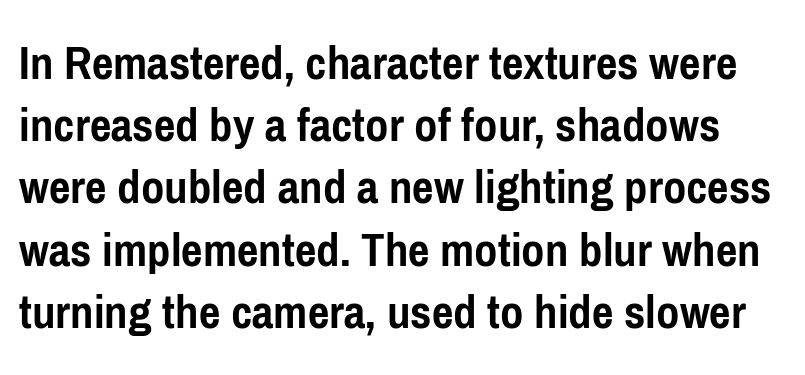
When letters stand straight like this, we call the style roman or upright. Looks like regular typesetting: each glyph gets only the width it needs. No feet cap the strokes, marking this as sans-serif type. The passage shown is not underscored anywhere. Short note: letters normally spaced.
